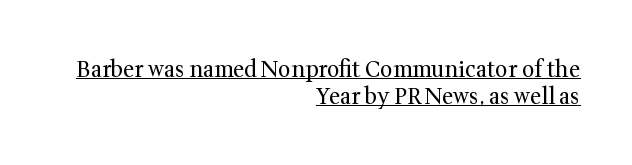
{"italic": "no", "bold": "no", "underline": "yes", "align": "right", "line_spacing_ratio": 1.24, "letter_spacing": "normal", "letter_spacing_em": 0.0, "glyph_px": 22}
